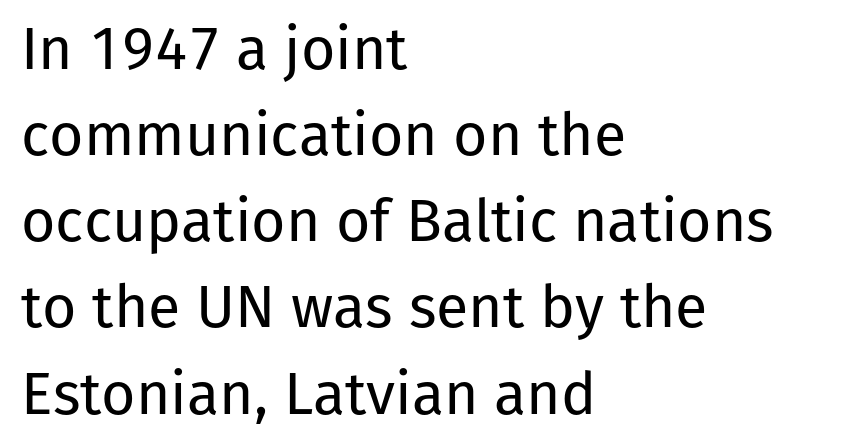
Q: Is the text bold? A: No.
Q: Is the text italic (slanted)? A: No, it is upright.
Q: Is the typeface a serif or a sans-serif typeface? A: Sans-serif.
Q: Is the text underlined? A: No.
Q: How is the paragraph aligned? A: Left-aligned.
Q: Is the spacing between letters normal or unusually wide? A: Normal.
Q: Is the spacing between lines tight, normal or loose? A: Normal.
Q: Width (condensed, normal, or wide)? A: Normal.
Q: Stroke contrast? A: Low.
Q: x-height? A: Medium.
Q: Monospaced? A: No.
